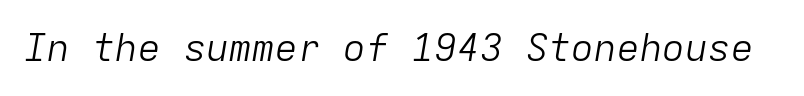
{"italic": "yes", "lean": "right", "slant_degrees": 9, "bold": "no", "weight": "light", "width": "normal", "stroke_contrast": "low", "x_height": "medium", "monospaced": "yes", "underline": "no", "letter_spacing": "normal", "letter_spacing_em": 0.0, "glyph_px": 38}
